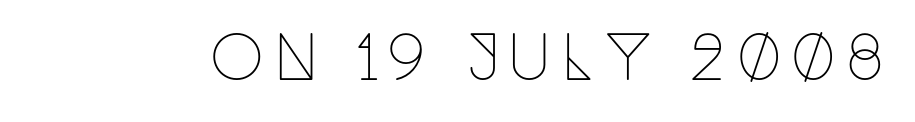
Stroke terminals: seriffed. The type sits square on the baseline with zero lean. Each letter keeps its own natural width here, so spacing adapts to shape. Plain, unruled lines of type. A light-to-regular cut is what we see here.
